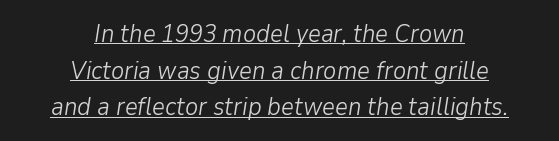
{"italic": "yes", "lean": "right", "slant_degrees": 9, "bold": "no", "underline": "yes", "align": "center", "line_spacing": "normal", "line_spacing_ratio": 1.47, "letter_spacing": "normal", "letter_spacing_em": 0.0, "glyph_px": 25}
